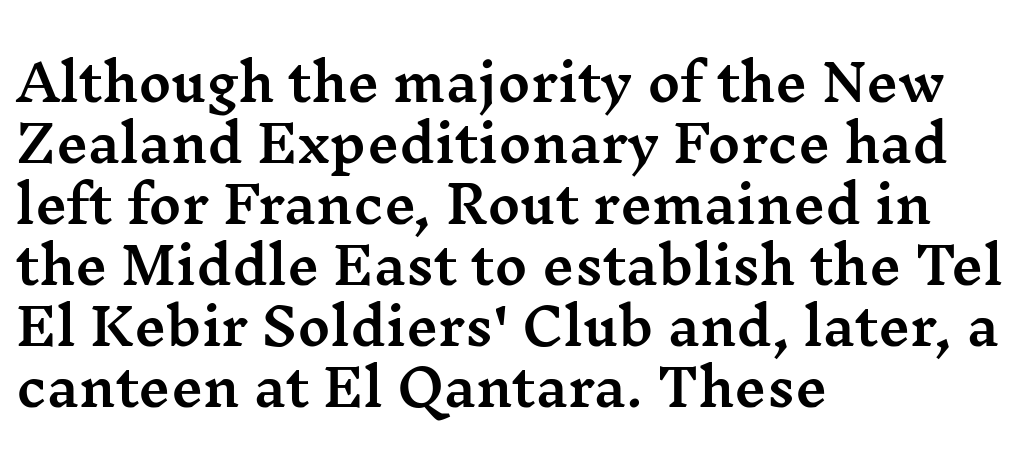
The image shows 50 px wide serif type, upright; set left-aligned, line spacing 1.22x, normal letter spacing, not underlined; medium stroke contrast and a medium x-height.
